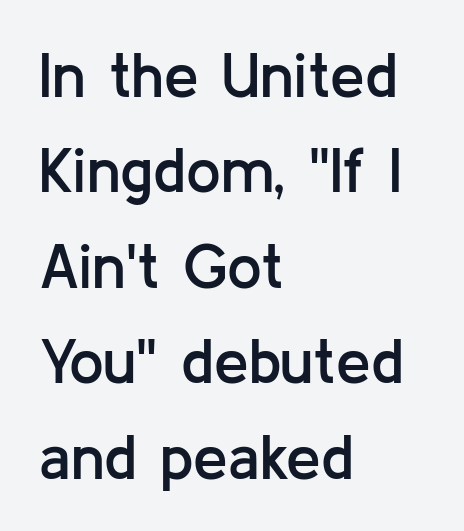
The image shows 62 px semibold sans-serif type, upright; set left-aligned, normal line spacing (1.54x), normal letter spacing, not underlined; low stroke contrast and a medium x-height.
